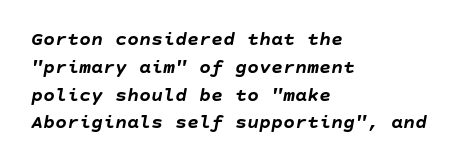
{"italic": "yes", "lean": "right", "slant_degrees": 10, "bold": "yes", "underline": "no", "align": "left", "line_spacing": "normal", "line_spacing_ratio": 1.39, "letter_spacing": "normal", "letter_spacing_em": 0.0, "glyph_px": 20}
